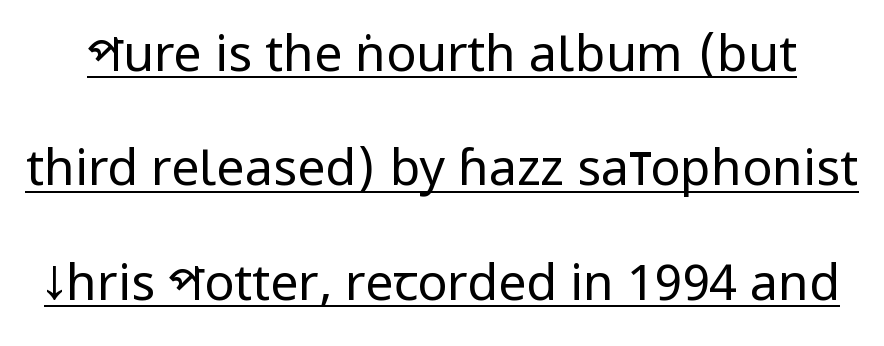
The image shows 50 px regular-weight, condensed sans-serif type, upright; set loose line spacing (2.29x), normal letter spacing, underlined; low stroke contrast and a large x-height.
